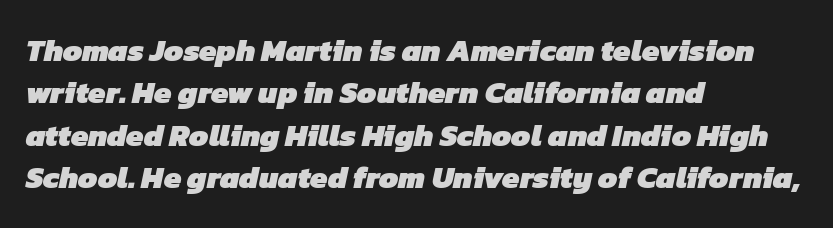
Q: Is the text bold? A: Yes.
Q: Is the typeface a serif or a sans-serif typeface? A: Sans-serif.
Q: Is the text underlined? A: No.
Q: How is the paragraph aligned? A: Left-aligned.
Q: Is the spacing between letters normal or unusually wide? A: Normal.
Q: Is the spacing between lines tight, normal or loose? A: Normal.
Q: Width (condensed, normal, or wide)? A: Normal.
Q: Stroke contrast? A: Low.
Q: x-height? A: Medium.
Q: Monospaced? A: No.
